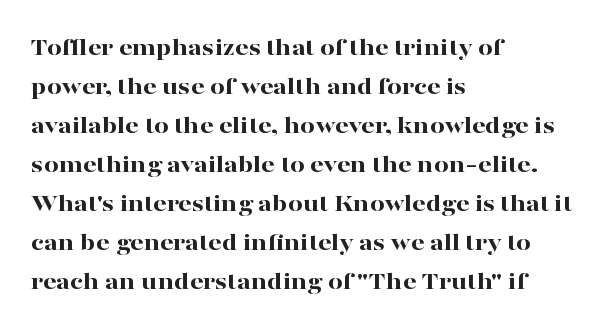
The image shows 26 px bold type, upright; set left-aligned, normal line spacing (1.5x), normal letter spacing, not underlined.
